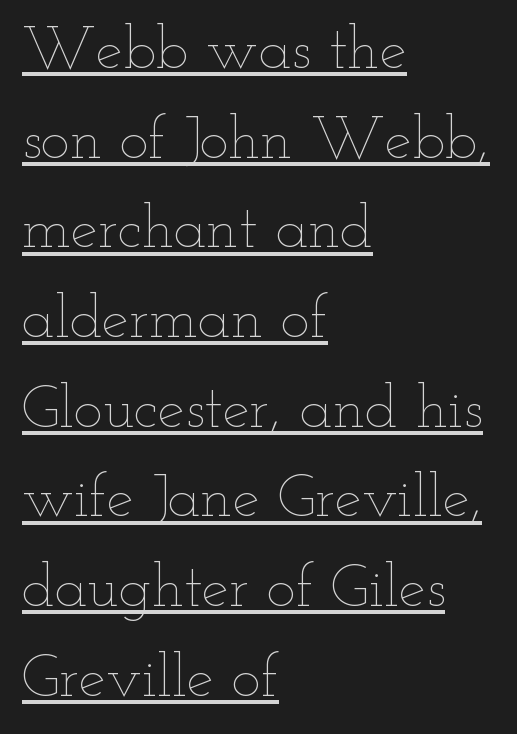
The image shows 61 px thin, wide type, upright; set left-aligned, normal line spacing (1.47x), normal letter spacing, underlined; low stroke contrast and a small x-height.
